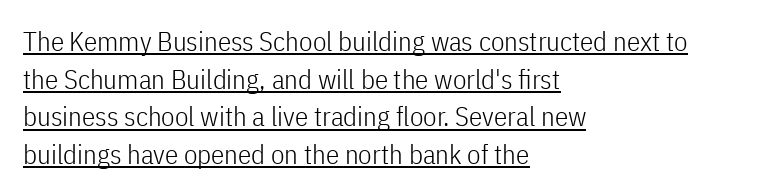
Does extra space separate the letters? No, they use regular spacing. Posture: vertical. The paragraph has a hard left edge and a soft right edge. Each line of the rendering has a horizontal stroke beneath the glyphs. Compared with a typical body face, this is equally light or lighter still. The space between consecutive lines is moderate.
